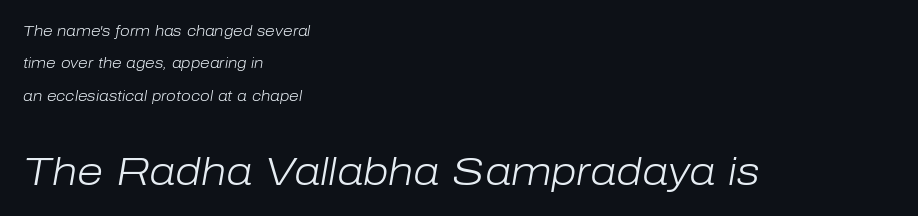
Each letter keeps its own natural width here, so spacing adapts to shape. It's the slanting kind of type. Character size in the trailing block exceeds that of the leading block. In CSS terms this would be text-align: left.
